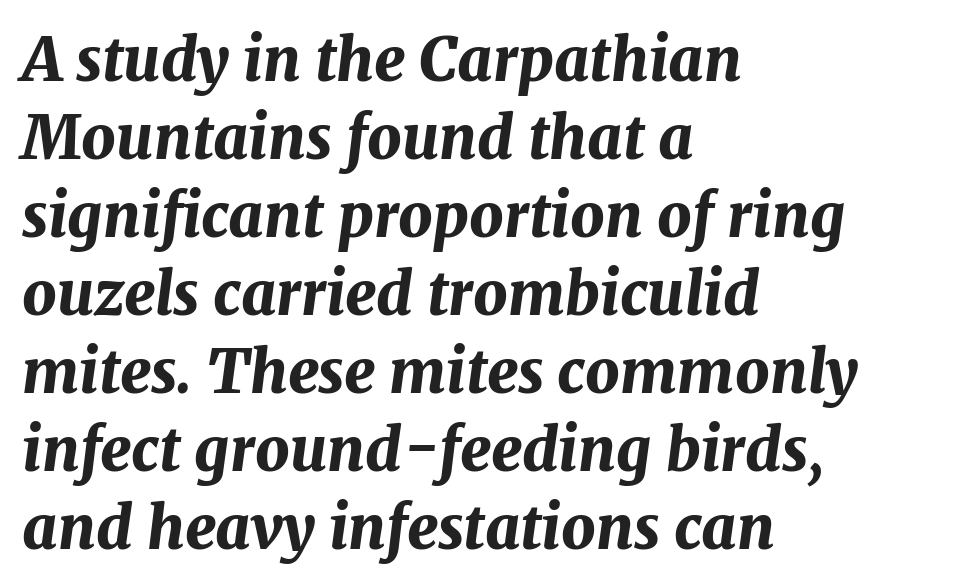
{"italic": "yes", "lean": "right", "slant_degrees": 7, "bold": "yes", "weight": "bold", "width": "normal", "stroke_contrast": "medium", "x_height": "medium", "monospaced": "no", "underline": "no", "align": "left", "line_spacing": "normal", "line_spacing_ratio": 1.3, "letter_spacing": "normal", "letter_spacing_em": 0.0, "glyph_px": 60}
